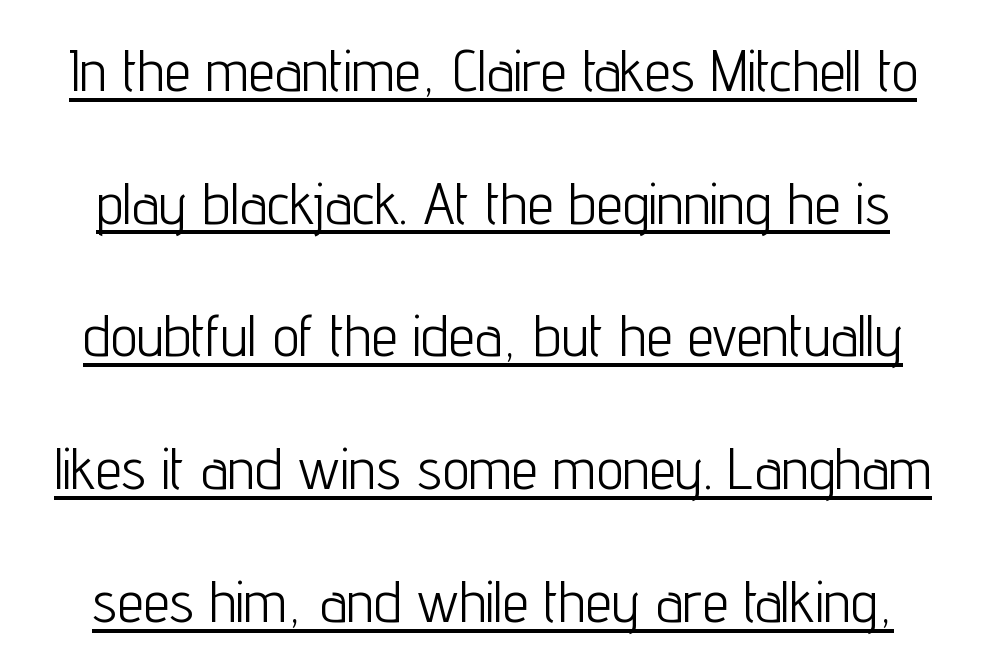
Q: Is the text bold? A: No.
Q: Is the text italic (slanted)? A: No, it is upright.
Q: Is the typeface a serif or a sans-serif typeface? A: Sans-serif.
Q: Is the text underlined? A: Yes.
Q: Is the spacing between letters normal or unusually wide? A: Normal.
Q: Is the spacing between lines tight, normal or loose? A: Loose.
Q: Width (condensed, normal, or wide)? A: Condensed.
Q: Stroke contrast? A: Low.
Q: x-height? A: Medium.
Q: Monospaced? A: No.
